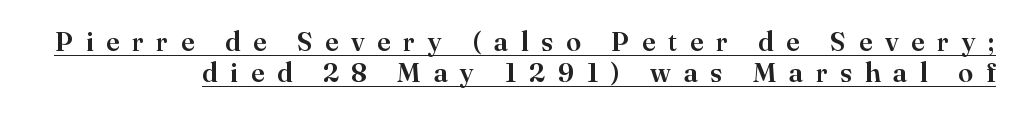
The image shows 27 px text type, upright; set tight line spacing (1.14x), unusually wide letter spacing (+0.47 em), underlined.
